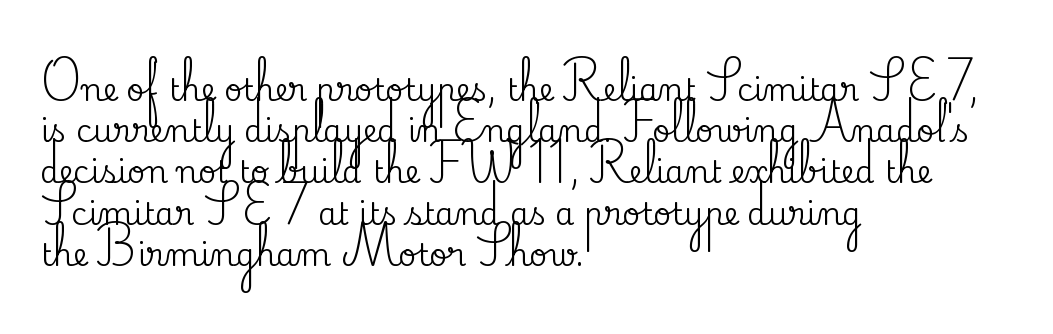
Q: Is the text italic (slanted)? A: No, it is upright.
Q: Is the typeface a serif or a sans-serif typeface? A: Serif.
Q: Is the text underlined? A: No.
Q: How is the paragraph aligned? A: Left-aligned.
Q: Is the spacing between letters normal or unusually wide? A: Normal.
Q: Is the spacing between lines tight, normal or loose? A: Normal.
Q: Width (condensed, normal, or wide)? A: Normal.
Q: Stroke contrast? A: Medium.
Q: x-height? A: Small.
Q: Monospaced? A: No.
